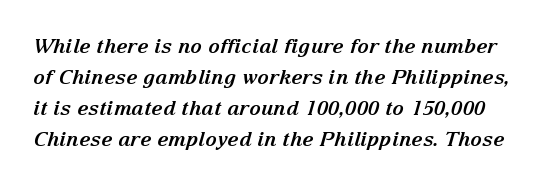
The image shows 20 px bold type, italic (leaning right); set normal line spacing (1.55x), normal letter spacing, not underlined.
